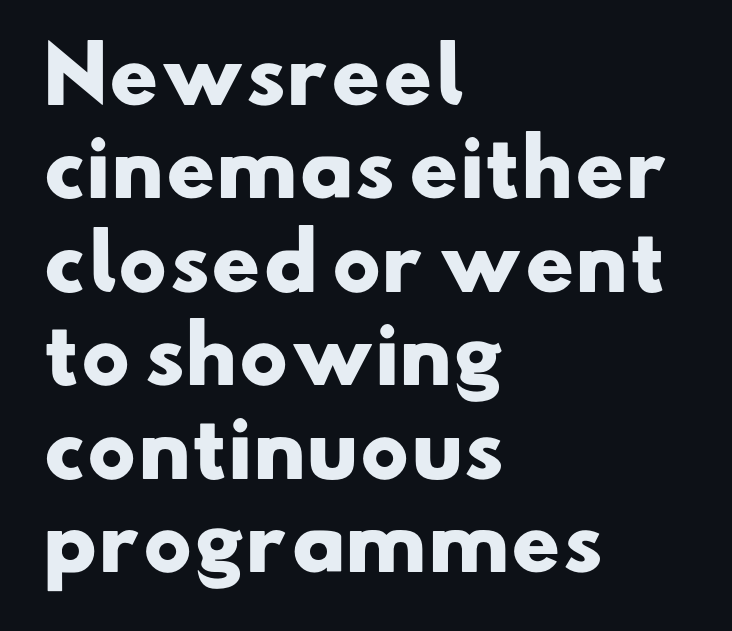
You could not count columns in this text — the font is proportionally spaced. Bold? Absolutely — the strokes are thick and heavy. Caption: standard tracking, unaltered. Left-aligned paragraph, ragged on the right. This sample uses a sans-serif face.
